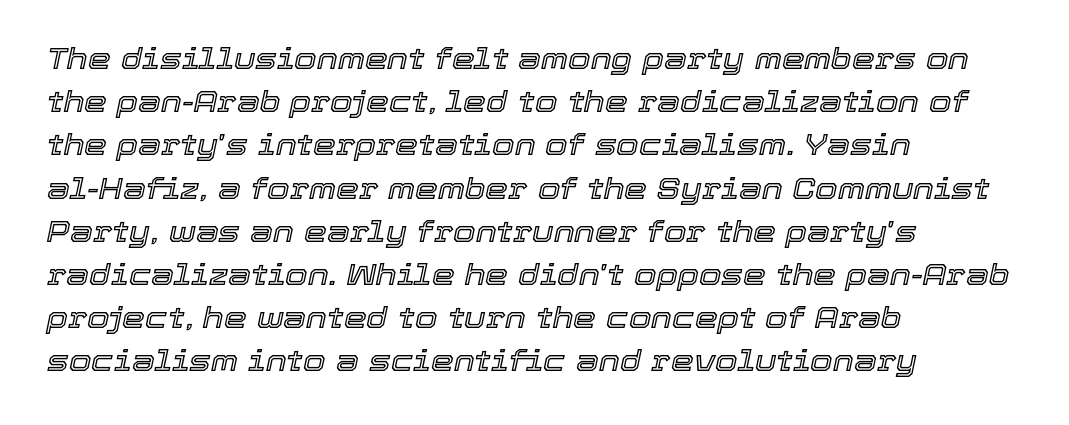
The image shows 29 px text type, italic (leaning right); set left-aligned, normal line spacing (1.49x), normal letter spacing, not underlined; a medium x-height.
